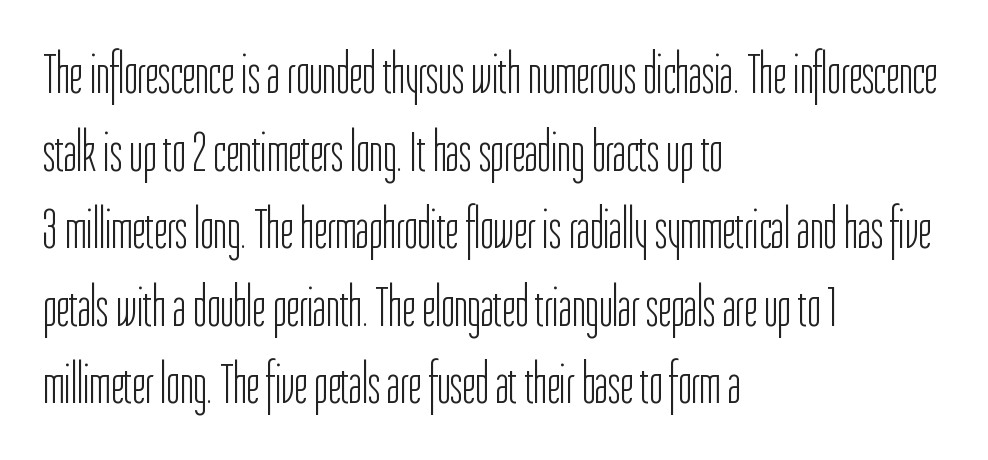
The letterforms sit at book weight or below. Style check: upright. Quick note: underline off. Each letter keeps its own natural width here, so spacing adapts to shape. These lines sit exactly where default settings would place them.
